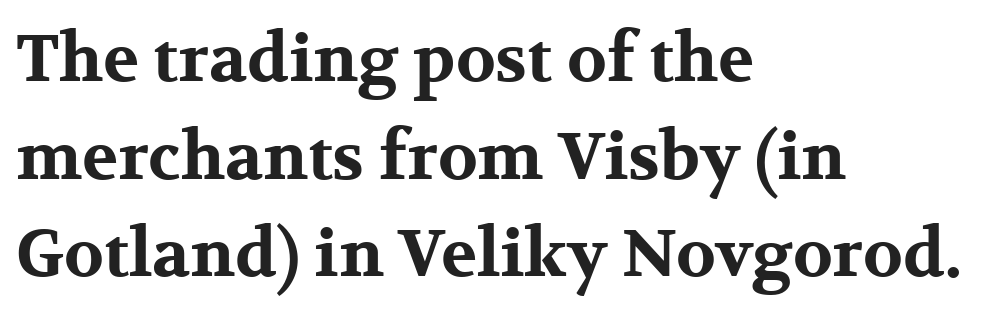
The image shows 66 px bold, wide serif type, upright; set left-aligned, normal line spacing (1.48x), normal letter spacing, not underlined; medium stroke contrast and a medium x-height.
